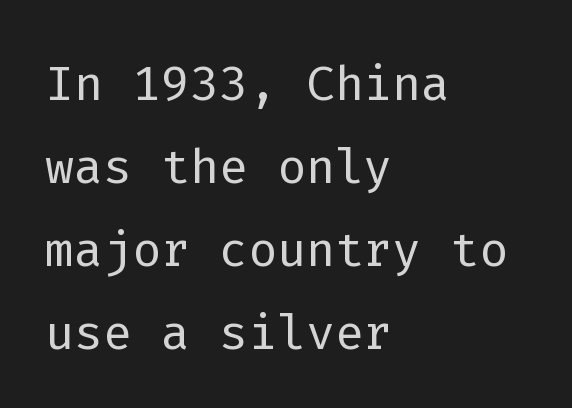
The typesetting does not lean heavy: it is not bold. Beneath every word, the page is bare. No extra tracking has been applied to these lines. Upright lettering throughout. Horizontally, the lines are justified to the leading edge only.
